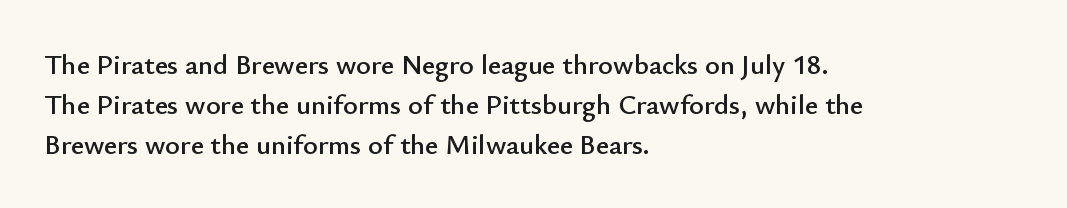
{"serif": "no", "italic": "no", "width": "normal", "stroke_contrast": "low", "x_height": "small", "monospaced": "no", "underline": "no", "align": "left", "line_spacing": "normal", "line_spacing_ratio": 1.43, "letter_spacing": "normal", "letter_spacing_em": 0.0, "glyph_px": 28}
